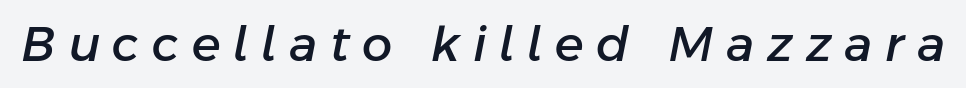
The image shows 48 px text type, italic (leaning right); set unusually wide letter spacing (+0.27 em), not underlined; low stroke contrast and a medium x-height.
